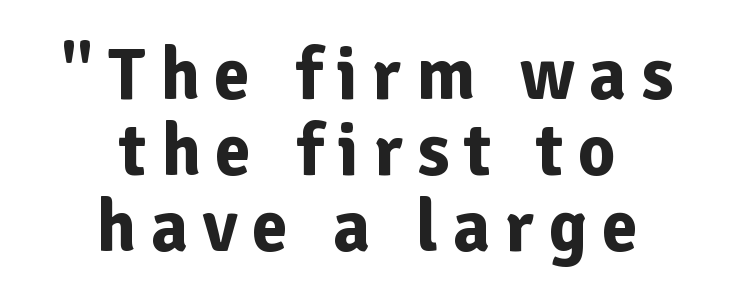
The image shows 73 px bold sans-serif type, upright; set centered, tight line spacing (1.04x), unusually wide letter spacing (+0.2 em), not underlined; low stroke contrast and a medium x-height.
